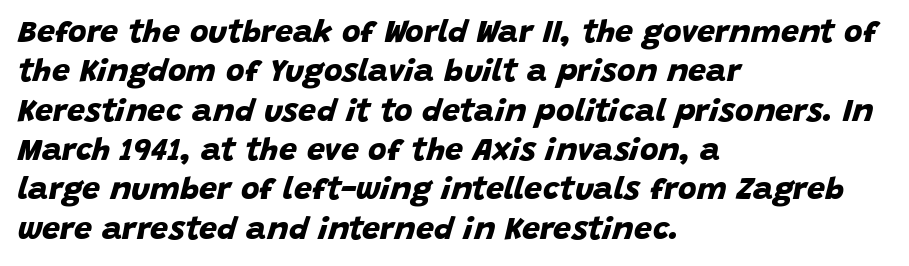
The image shows 32 px bold sans-serif type; set left-aligned, line spacing 1.23x, normal letter spacing, not underlined; low stroke contrast and a large x-height.
